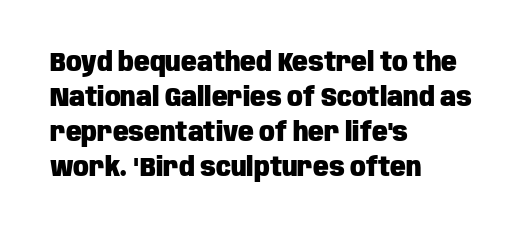
The image shows 26 px bold type, upright; set left-aligned, normal line spacing (1.34x), normal letter spacing, not underlined.
